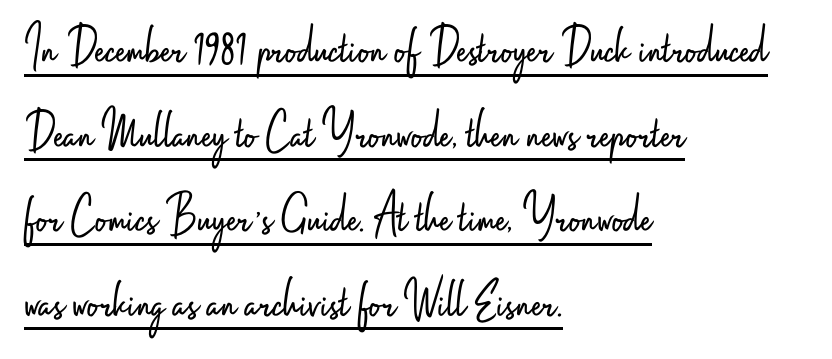
Q: Is the text bold? A: No.
Q: Is the text italic (slanted)? A: Yes.
Q: Is the typeface a serif or a sans-serif typeface? A: Sans-serif.
Q: Is the text underlined? A: Yes.
Q: How is the paragraph aligned? A: Left-aligned.
Q: Is the spacing between letters normal or unusually wide? A: Normal.
Q: Is the spacing between lines tight, normal or loose? A: Normal.
Q: Width (condensed, normal, or wide)? A: Condensed.
Q: Stroke contrast? A: Low.
Q: x-height? A: Small.
Q: Monospaced? A: No.
